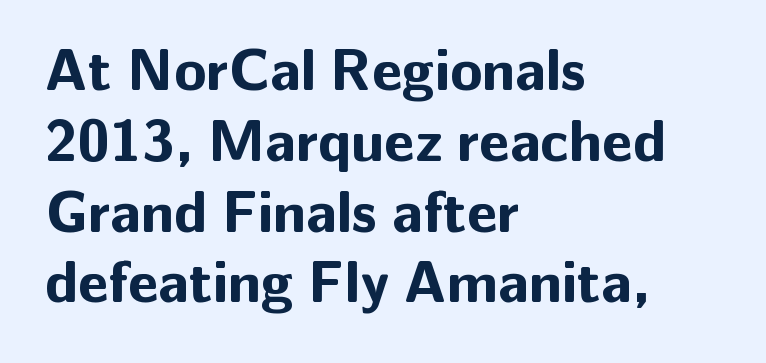
Q: Is the text bold? A: Yes.
Q: Is the text italic (slanted)? A: No, it is upright.
Q: Is the typeface a serif or a sans-serif typeface? A: Sans-serif.
Q: Is the text underlined? A: No.
Q: How is the paragraph aligned? A: Left-aligned.
Q: Is the spacing between letters normal or unusually wide? A: Normal.
Q: Width (condensed, normal, or wide)? A: Normal.
Q: Stroke contrast? A: Low.
Q: x-height? A: Medium.
Q: Monospaced? A: No.
